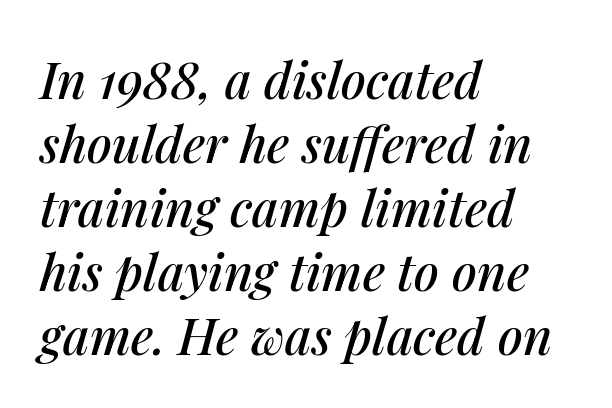
Caption: multi-line text, flush left, ragged right. The area under the type is left untouched. These lines are rendered in a variable-pitch font. Look at the tracking — it's just the regular setting, nothing added.
